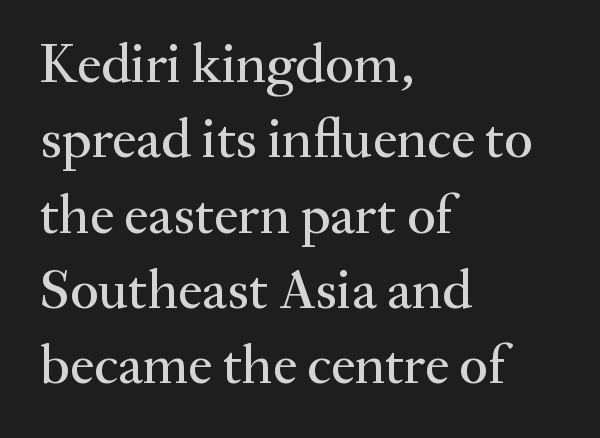
The image shows 55 px serif type, upright; set left-aligned, normal line spacing (1.37x), normal letter spacing, not underlined; medium stroke contrast and a small x-height.
